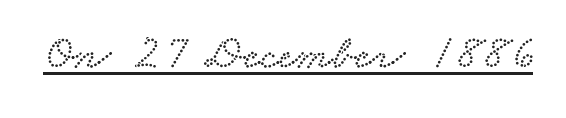
The image shows 49 px wide serif type; set normal letter spacing, underlined; low stroke contrast and a small x-height.
